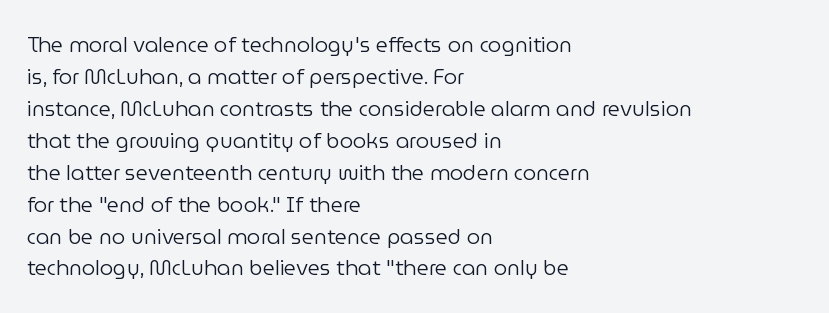
{"italic": "no", "bold": "no", "underline": "no", "align": "left", "line_spacing": "normal", "line_spacing_ratio": 1.52, "letter_spacing": "normal", "letter_spacing_em": 0.0, "glyph_px": 21}
